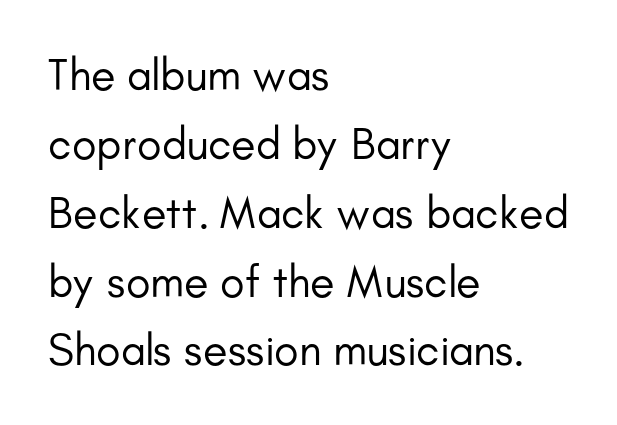
The image shows 45 px regular-weight sans-serif type, upright; set left-aligned, normal line spacing (1.53x), normal letter spacing, not underlined; low stroke contrast and a small x-height.
